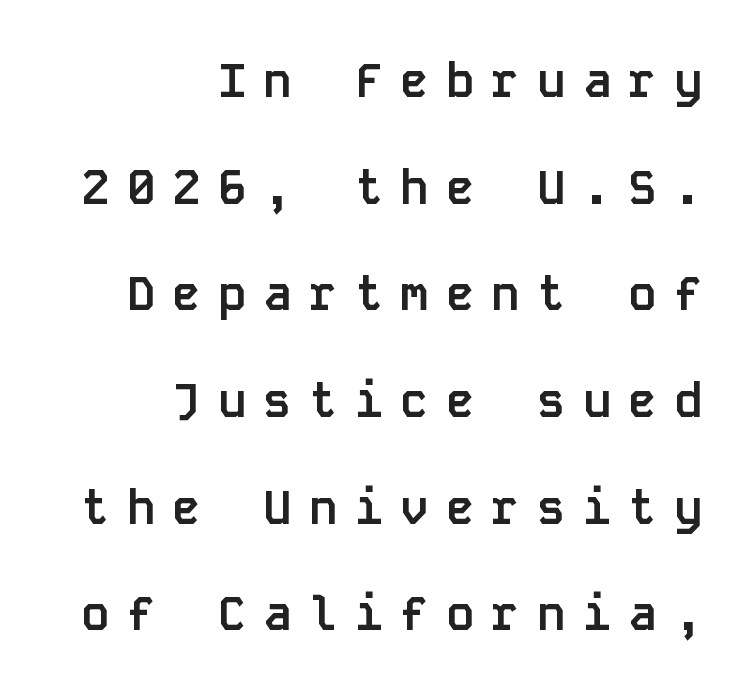
Q: Is the text bold? A: Yes.
Q: Is the text italic (slanted)? A: No, it is upright.
Q: Is the typeface a serif or a sans-serif typeface? A: Sans-serif.
Q: Is the text underlined? A: No.
Q: How is the paragraph aligned? A: Right-aligned.
Q: Is the spacing between letters normal or unusually wide? A: Unusually wide.
Q: Is the spacing between lines tight, normal or loose? A: Loose.
Q: Width (condensed, normal, or wide)? A: Normal.
Q: Stroke contrast? A: Low.
Q: x-height? A: Large.
Q: Monospaced? A: Yes.
